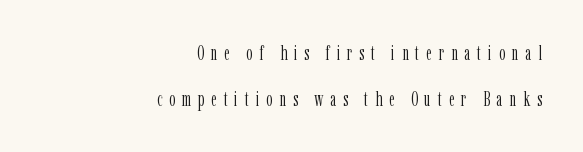
Q: Is the text bold? A: No.
Q: Is the text italic (slanted)? A: No, it is upright.
Q: Is the text underlined? A: No.
Q: How is the paragraph aligned? A: Right-aligned.
Q: Is the spacing between letters normal or unusually wide? A: Unusually wide.
Q: Is the spacing between lines tight, normal or loose? A: Loose.
